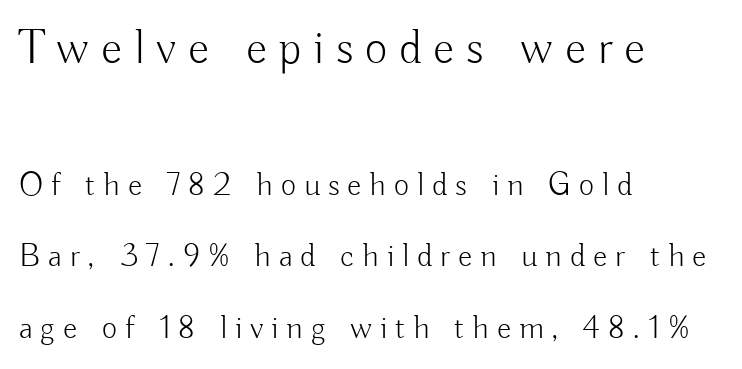
The image shows 49 px light sans-serif type, upright; set left-aligned, loose line spacing (2.17x), unusually wide letter spacing (+0.24 em), not underlined; the first (top) block is 1.48x larger; low stroke contrast and a small x-height.
